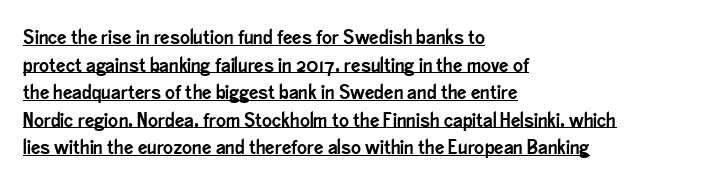
Q: Is the text italic (slanted)? A: No, it is upright.
Q: Is the text underlined? A: Yes.
Q: How is the paragraph aligned? A: Left-aligned.
Q: Is the spacing between letters normal or unusually wide? A: Normal.
Q: Is the spacing between lines tight, normal or loose? A: Normal.
